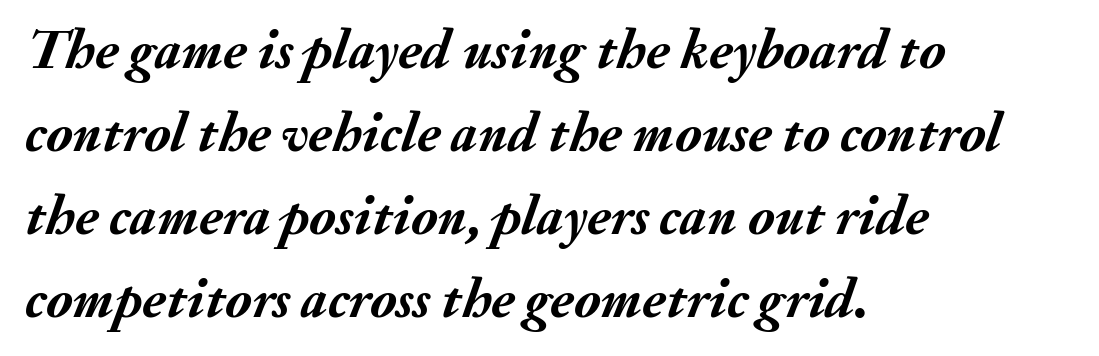
The image shows 56 px semibold type, italic (leaning right); set left-aligned, normal line spacing (1.48x), normal letter spacing, not underlined; medium stroke contrast and a small x-height.
